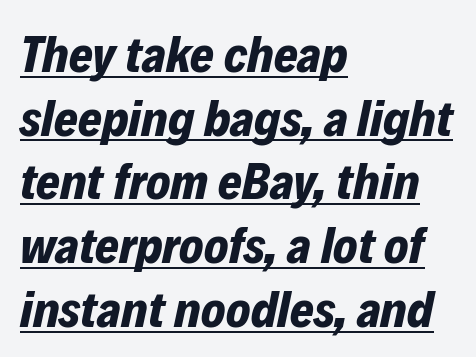
Q: Is the text bold? A: Yes.
Q: Is the text italic (slanted)? A: Yes, it leans right by about 12 degrees.
Q: Is the text underlined? A: Yes.
Q: How is the paragraph aligned? A: Left-aligned.
Q: Is the spacing between letters normal or unusually wide? A: Normal.
Q: Is the spacing between lines tight, normal or loose? A: Normal.
Q: Width (condensed, normal, or wide)? A: Normal.
Q: Stroke contrast? A: Low.
Q: x-height? A: Medium.
Q: Monospaced? A: No.
